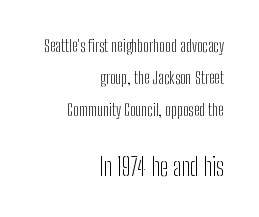
Q: Is the text bold? A: No.
Q: Is the text italic (slanted)? A: No, it is upright.
Q: Is the text underlined? A: No.
Q: How is the paragraph aligned? A: Right-aligned.
Q: Is the spacing between letters normal or unusually wide? A: Normal.
Q: Which block of text is set in a larger size, the first (top) or the second (bottom)? A: The second (bottom) one.
